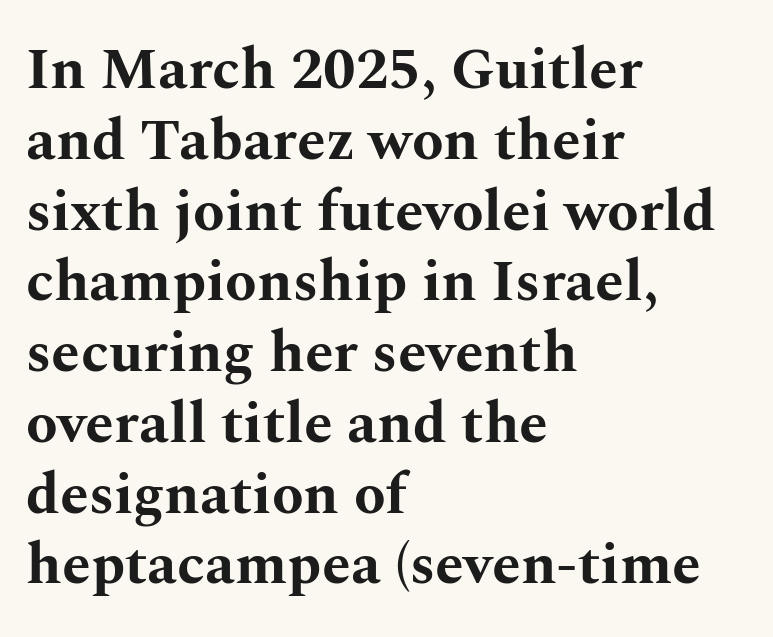
{"serif": "yes", "italic": "no", "bold": "yes", "weight": "bold", "width": "wide", "stroke_contrast": "medium", "x_height": "medium", "monospaced": "no", "underline": "no", "align": "left", "line_spacing_ratio": 1.22, "letter_spacing": "normal", "letter_spacing_em": 0.0, "glyph_px": 58}
